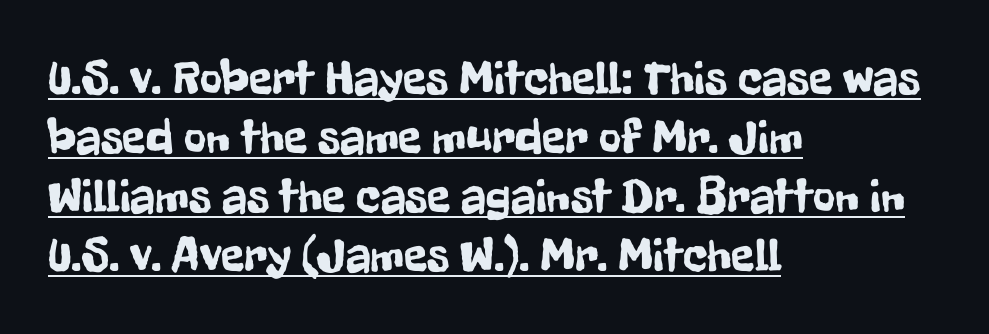
Q: Is the text italic (slanted)? A: No, it is upright.
Q: Is the typeface a serif or a sans-serif typeface? A: Sans-serif.
Q: Is the text underlined? A: Yes.
Q: How is the paragraph aligned? A: Left-aligned.
Q: Is the spacing between letters normal or unusually wide? A: Normal.
Q: Width (condensed, normal, or wide)? A: Condensed.
Q: Stroke contrast? A: Low.
Q: x-height? A: Medium.
Q: Monospaced? A: No.
